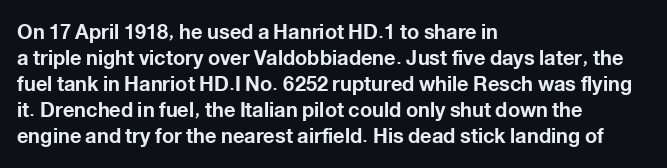
{"italic": "no", "bold": "yes", "underline": "no", "align": "left", "line_spacing": "normal", "line_spacing_ratio": 1.3, "letter_spacing": "normal", "letter_spacing_em": 0.0, "glyph_px": 20}
